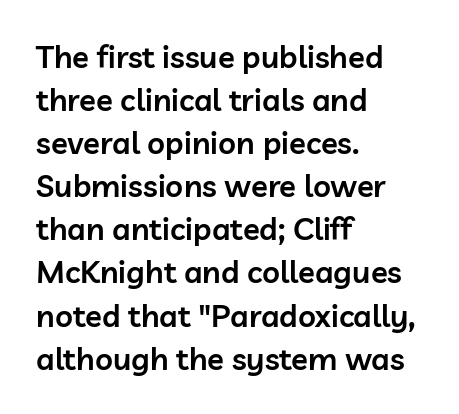
{"serif": "no", "italic": "no", "bold": "semi", "weight": "semibold", "width": "normal", "stroke_contrast": "low", "x_height": "medium", "monospaced": "no", "underline": "no", "align": "left", "line_spacing": "normal", "line_spacing_ratio": 1.39, "letter_spacing": "normal", "letter_spacing_em": 0.0, "glyph_px": 31}
